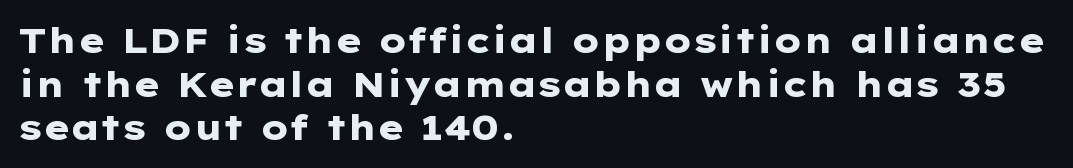
These lines sit exactly where default settings would place them. This sample has the flowing, uneven cadence of proportional lettering. The lines in this sample share a left origin and differ only in where they stop. Rendered with straight, roman letterforms. Plain, unruled lines of type.
